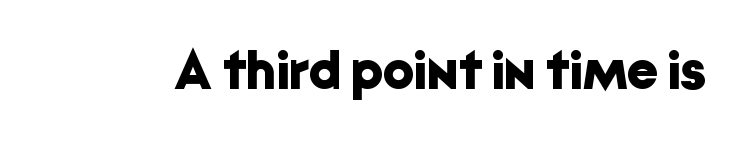
The image shows 55 px bold sans-serif type, upright; set normal letter spacing, not underlined; low stroke contrast and a medium x-height.
